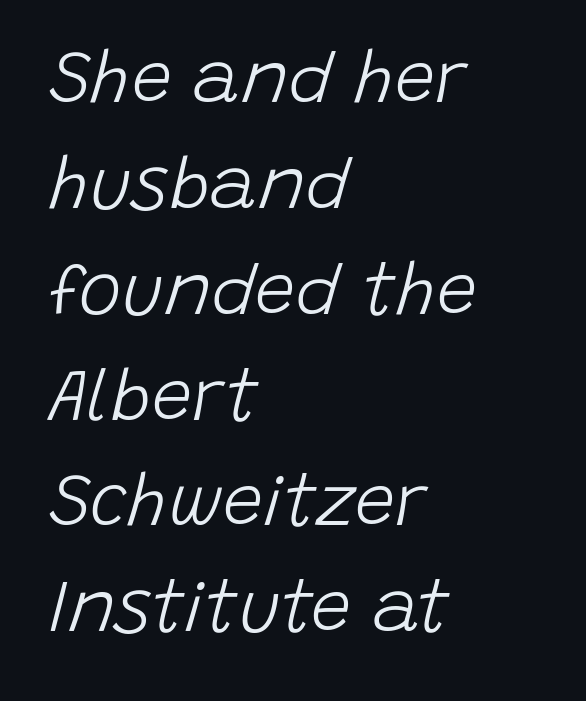
{"italic": "yes", "lean": "right", "slant_degrees": 15, "bold": "no", "weight": "light", "width": "normal", "stroke_contrast": "low", "x_height": "large", "monospaced": "no", "underline": "no", "align": "left", "line_spacing": "normal", "line_spacing_ratio": 1.47, "letter_spacing": "normal", "letter_spacing_em": 0.0, "glyph_px": 72}
